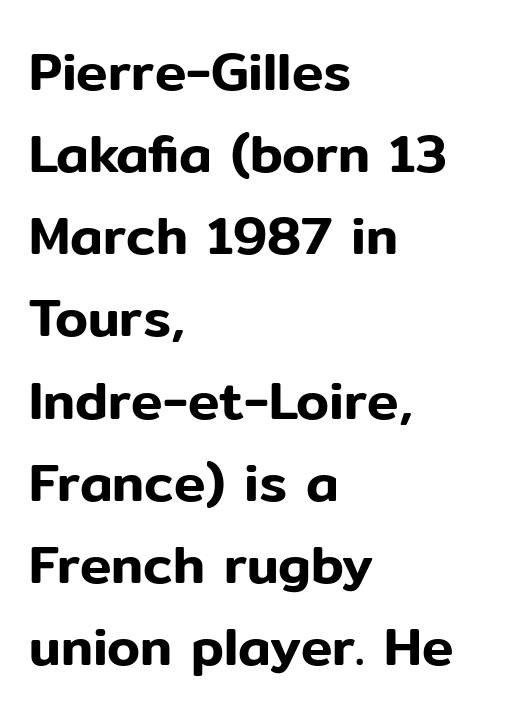
{"serif": "no", "italic": "no", "width": "normal", "stroke_contrast": "low", "x_height": "medium", "monospaced": "no", "underline": "no", "align": "left", "line_spacing": "normal", "line_spacing_ratio": 1.55, "letter_spacing": "normal", "letter_spacing_em": 0.0, "glyph_px": 53}
